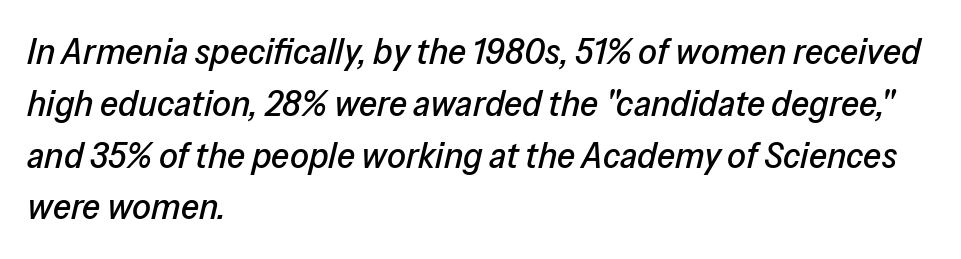
{"italic": "yes", "lean": "right", "slant_degrees": 13, "width": "normal", "stroke_contrast": "low", "x_height": "medium", "monospaced": "no", "underline": "no", "align": "left", "line_spacing": "normal", "line_spacing_ratio": 1.4, "letter_spacing": "normal", "letter_spacing_em": 0.0, "glyph_px": 37}
